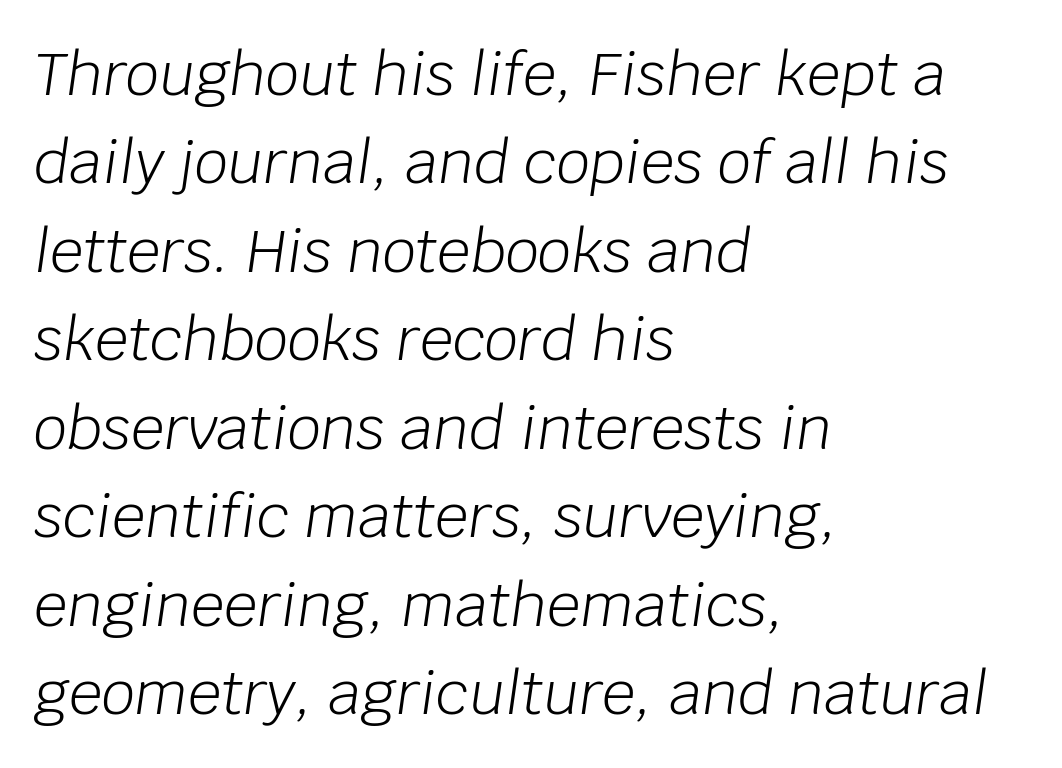
The image shows 59 px light type, italic (leaning right); set left-aligned, normal line spacing (1.5x), normal letter spacing, not underlined; low stroke contrast and a large x-height.
